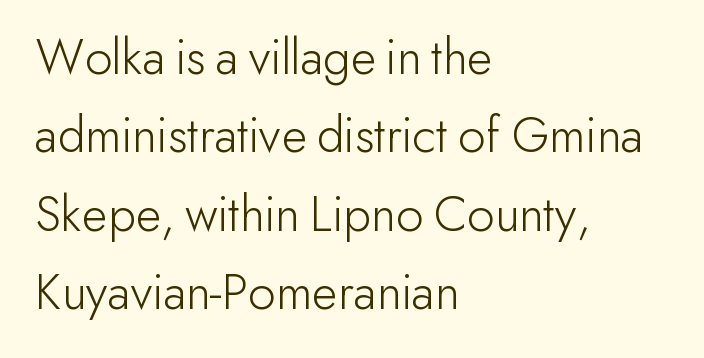
Compared with typical paragraphs, the rows here are spaced about the same. The typeface chosen for these lines omits serifs. Do the letters lean? They stand straight. No word sits above an underline. Short and long lines alike share a common starting point at left.
